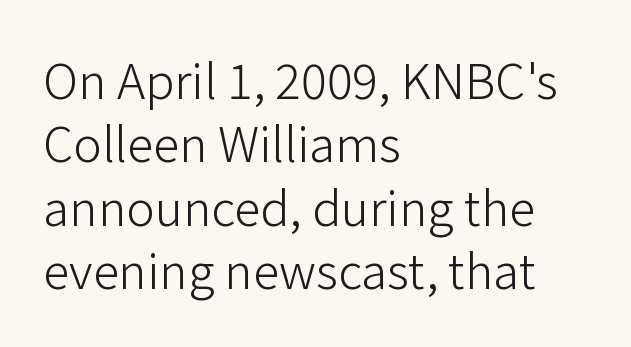
The image shows 48 px light sans-serif type, upright; set left-aligned, normal line spacing (1.32x), normal letter spacing, not underlined; low stroke contrast and a medium x-height.
